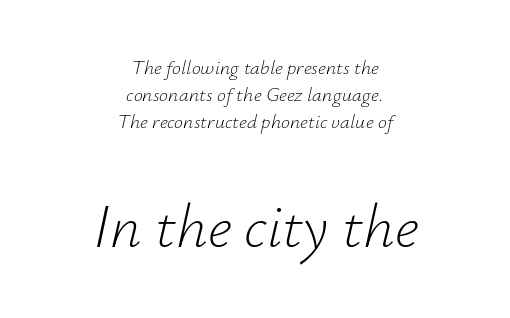
A clean baseline with only descenders dipping below it. Looks like regular typesetting: each glyph gets only the width it needs. Nothing unusual about the tracking: characters are spaced as the font intends. The lines sit at an ordinary, default distance from one another. Letters have the restrained weight of plain body copy at most.
